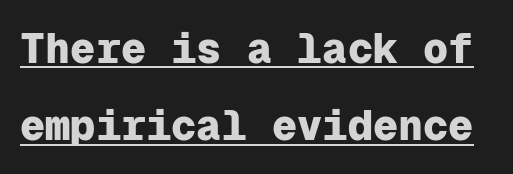
Q: Is the text bold? A: Yes.
Q: Is the text italic (slanted)? A: No, it is upright.
Q: Is the typeface a serif or a sans-serif typeface? A: Sans-serif.
Q: Is the text underlined? A: Yes.
Q: Is the spacing between letters normal or unusually wide? A: Normal.
Q: Width (condensed, normal, or wide)? A: Normal.
Q: Stroke contrast? A: Low.
Q: x-height? A: Medium.
Q: Monospaced? A: Yes.
